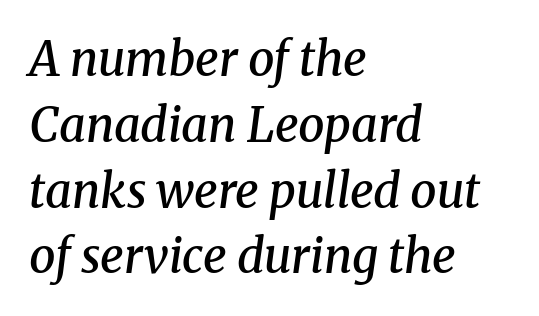
The image shows 47 px semibold serif type, italic (leaning right); set left-aligned, normal line spacing (1.4x), normal letter spacing, not underlined; medium stroke contrast and a medium x-height.
